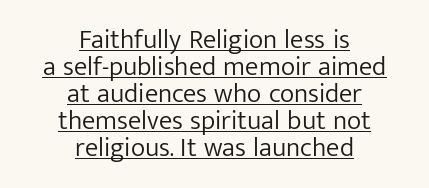
The compositor balanced each line on the midline. Upright lettering throughout. Between one letter and the next there's only the usual sliver of space. Reading down the column, the eye jumps only a short way to each next line. Is the type heavy? It reads as light-to-regular instead. These characters rest on top of a visible drawn line.
